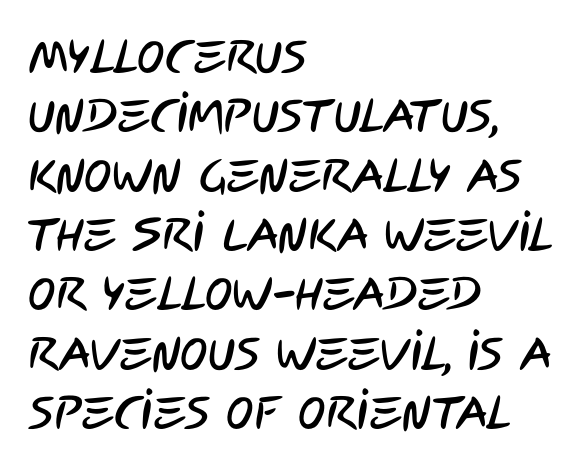
Examine the stroke ends and you'll find no serifs. Compared with typical paragraphs, the rows here are spaced about the same. Rule under the text: the space is simply empty. Character widths vary here, with narrow letters taking less room than wide ones. Letter spacing: default. Horizontally, the lines are justified to the leading edge only.
